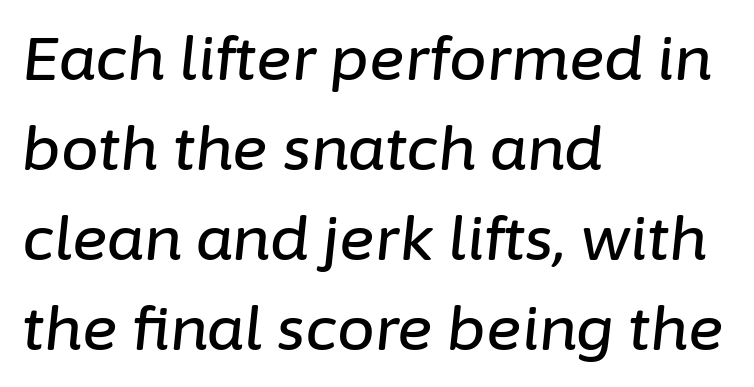
Q: Is the text italic (slanted)? A: Yes, it leans right by about 6 degrees.
Q: Is the text underlined? A: No.
Q: How is the paragraph aligned? A: Left-aligned.
Q: Is the spacing between letters normal or unusually wide? A: Normal.
Q: Is the spacing between lines tight, normal or loose? A: Normal.
Q: Width (condensed, normal, or wide)? A: Normal.
Q: Stroke contrast? A: Low.
Q: x-height? A: Medium.
Q: Monospaced? A: No.
